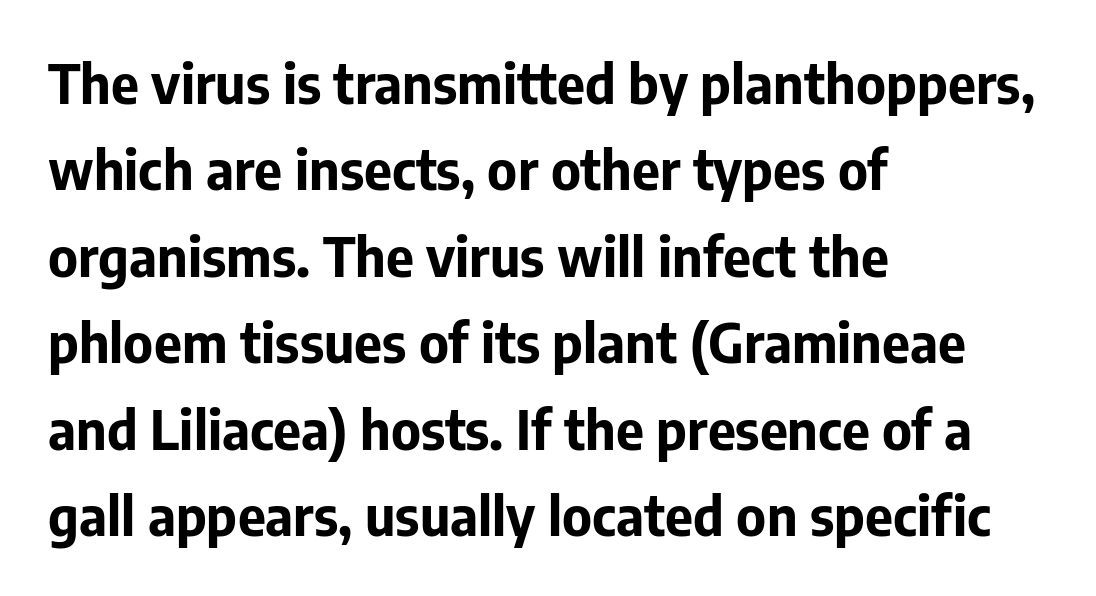
Q: Is the text bold? A: Yes.
Q: Is the text italic (slanted)? A: No, it is upright.
Q: Is the typeface a serif or a sans-serif typeface? A: Sans-serif.
Q: Is the text underlined? A: No.
Q: How is the paragraph aligned? A: Left-aligned.
Q: Is the spacing between letters normal or unusually wide? A: Normal.
Q: Is the spacing between lines tight, normal or loose? A: Normal.
Q: Width (condensed, normal, or wide)? A: Normal.
Q: Stroke contrast? A: Low.
Q: x-height? A: Medium.
Q: Monospaced? A: No.
